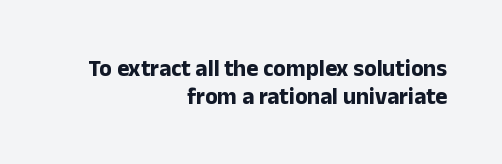
The area under the type is left untouched. Tracking here is standard; glyphs follow each other at the usual distance. Every row of glyphs terminates at an identical x-position on the right. Heavy, bold letterforms. A typesetter would mark this as roman, not italic.
